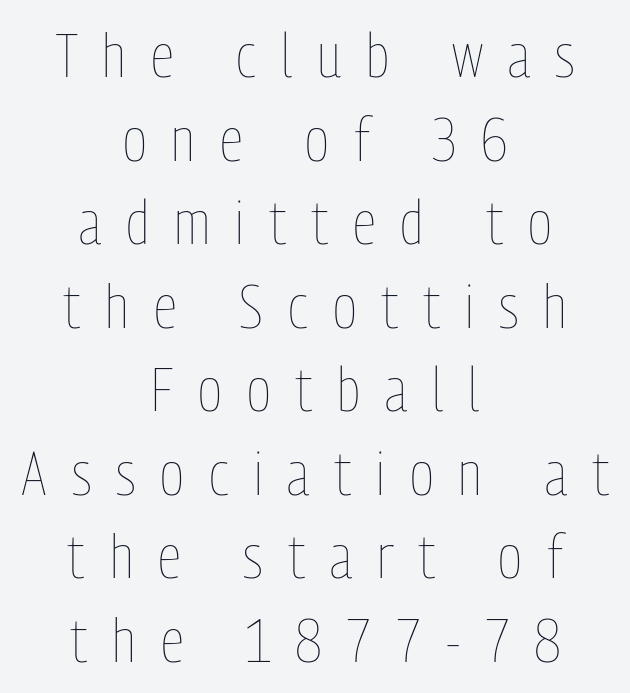
Does extra space separate the letters? Yes, quite a lot of it. Line spacing here is normal. This rendering uses center alignment, leaving both contours irregular but symmetric. Posture: vertical. This sample has the flowing, uneven cadence of proportional lettering.
